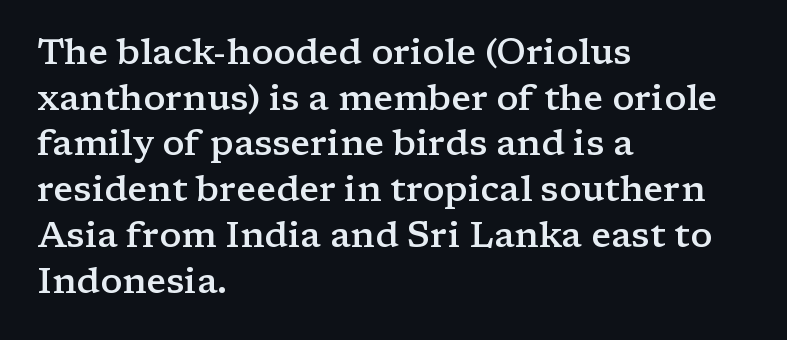
The image shows 36 px semibold, wide serif type, upright; set left-aligned, normal line spacing (1.27x), normal letter spacing, not underlined; low stroke contrast and a medium x-height.
